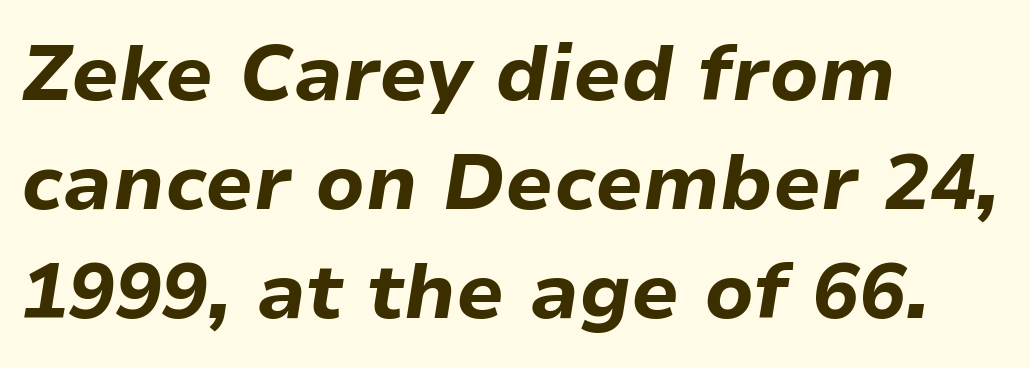
The image shows 78 px bold type, italic (leaning right); set left-aligned, normal line spacing (1.4x), normal letter spacing, not underlined; low stroke contrast and a medium x-height.
